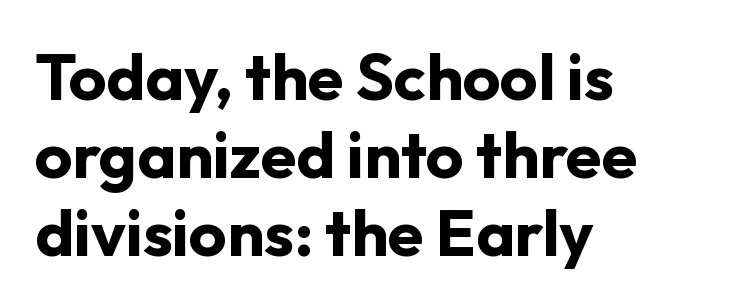
Q: Is the text bold? A: Yes.
Q: Is the text italic (slanted)? A: No, it is upright.
Q: Is the typeface a serif or a sans-serif typeface? A: Sans-serif.
Q: Is the text underlined? A: No.
Q: How is the paragraph aligned? A: Left-aligned.
Q: Is the spacing between letters normal or unusually wide? A: Normal.
Q: Width (condensed, normal, or wide)? A: Normal.
Q: Stroke contrast? A: Low.
Q: x-height? A: Medium.
Q: Monospaced? A: No.
